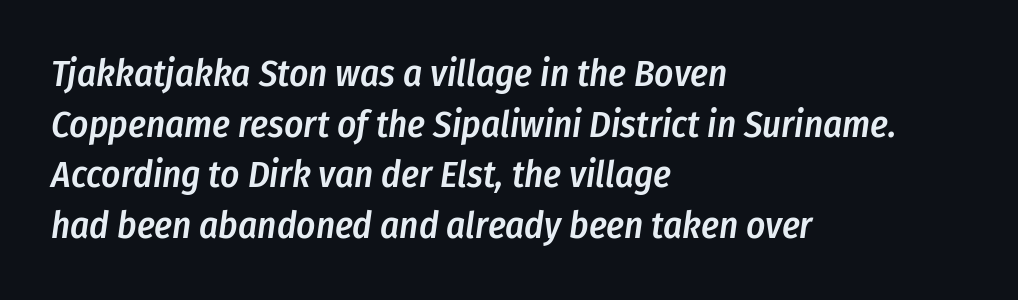
The image shows 37 px semibold, condensed type, italic (leaning right); set left-aligned, normal line spacing (1.37x), normal letter spacing, not underlined; low stroke contrast and a medium x-height.
